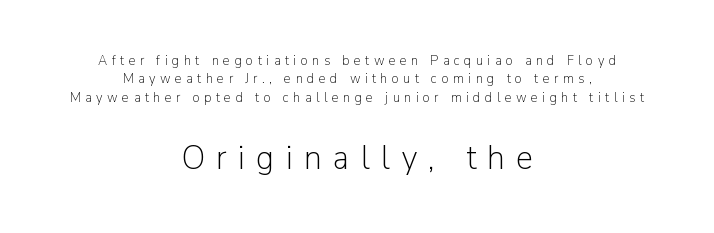
Does the lettering tilt? It doesn't — this is upright. Regular leading. Serifs: no, the terminals of the letterforms are clean. Does extra space separate the letters? Yes, quite a lot of it.
